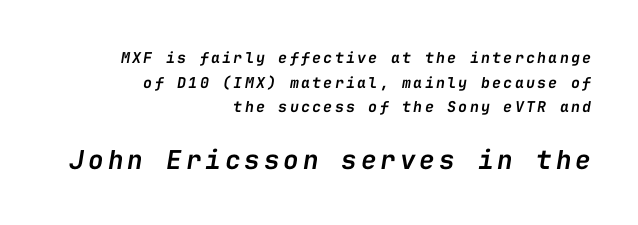
The image shows 26 px text type, italic (leaning right); set right-aligned, normal line spacing (1.65x), not underlined; the second (bottom) block is 1.73x larger.
